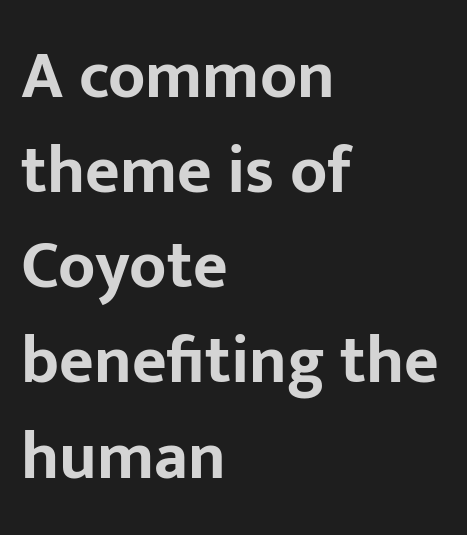
The image shows 67 px bold sans-serif type, upright; set left-aligned, normal line spacing (1.42x), normal letter spacing, not underlined; low stroke contrast and a medium x-height.
